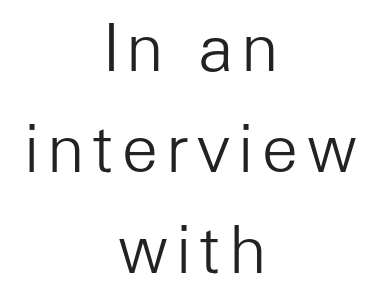
{"serif": "no", "italic": "no", "bold": "no", "weight": "light", "width": "normal", "stroke_contrast": "low", "x_height": "medium", "monospaced": "no", "underline": "no", "align": "center", "line_spacing": "normal", "line_spacing_ratio": 1.58, "glyph_px": 64}
